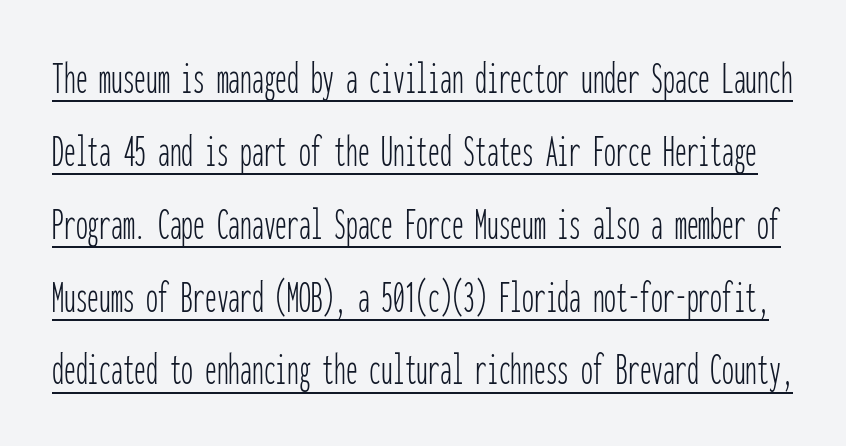
Q: Is the text bold? A: No.
Q: Is the text italic (slanted)? A: No, it is upright.
Q: Is the typeface a serif or a sans-serif typeface? A: Sans-serif.
Q: Is the text underlined? A: Yes.
Q: Is the spacing between letters normal or unusually wide? A: Normal.
Q: Is the spacing between lines tight, normal or loose? A: Normal.
Q: Width (condensed, normal, or wide)? A: Condensed.
Q: Stroke contrast? A: Low.
Q: x-height? A: Medium.
Q: Monospaced? A: Yes.
